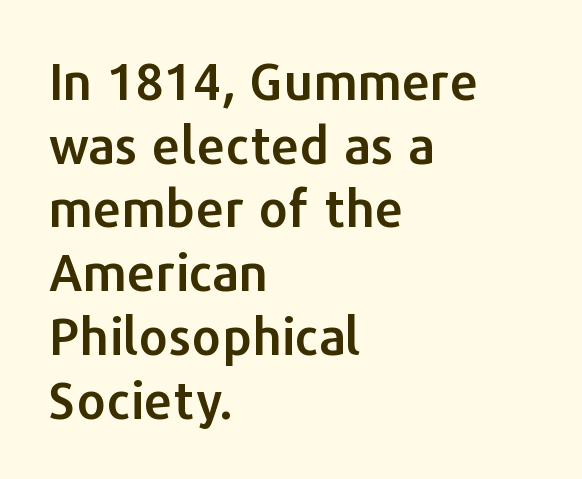
The image shows 51 px sans-serif type, upright; set left-aligned, normal line spacing (1.25x), normal letter spacing, not underlined; low stroke contrast and a medium x-height.
